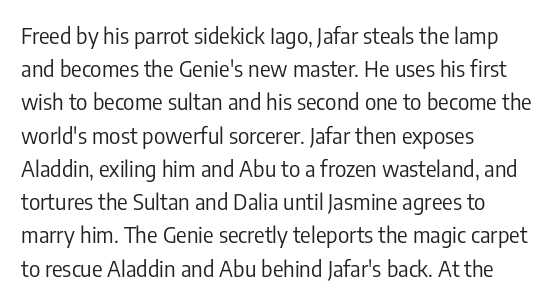
Tall strokes in this sample are plumb rather than angled. Weight: regular or lighter. Tracking value appears to be zero — textbook default spacing. The passage shown stacks its lines at a standard gap. The lines in this sample share a left origin and differ only in where they stop. Anything drawn beneath the words? Only blank space.
